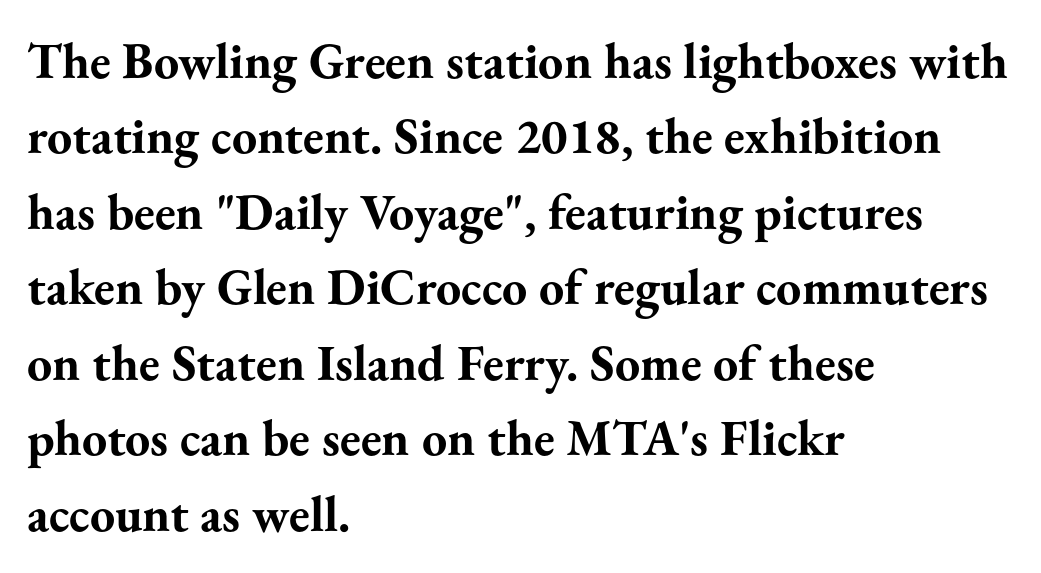
Casual observation: everything's shoved over to the left. What kind of face is this? One with serifs. The string is rendered with underlining switched off. Here the designer chose a conventional face with non-uniform glyph widths.
